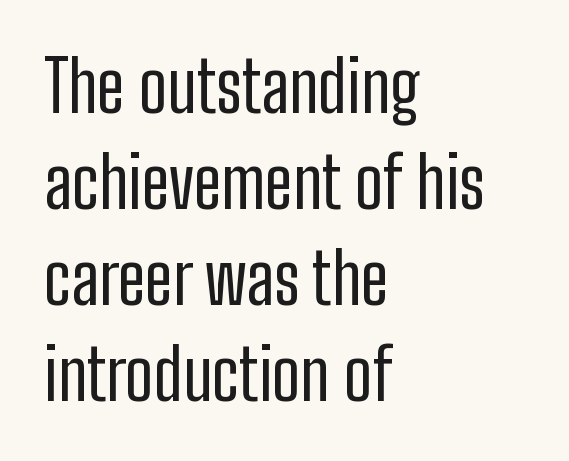
Q: Is the text bold? A: No.
Q: Is the text italic (slanted)? A: No, it is upright.
Q: Is the typeface a serif or a sans-serif typeface? A: Sans-serif.
Q: Is the text underlined? A: No.
Q: How is the paragraph aligned? A: Left-aligned.
Q: Is the spacing between letters normal or unusually wide? A: Normal.
Q: Is the spacing between lines tight, normal or loose? A: Normal.
Q: Width (condensed, normal, or wide)? A: Condensed.
Q: Stroke contrast? A: Low.
Q: x-height? A: Medium.
Q: Monospaced? A: No.
